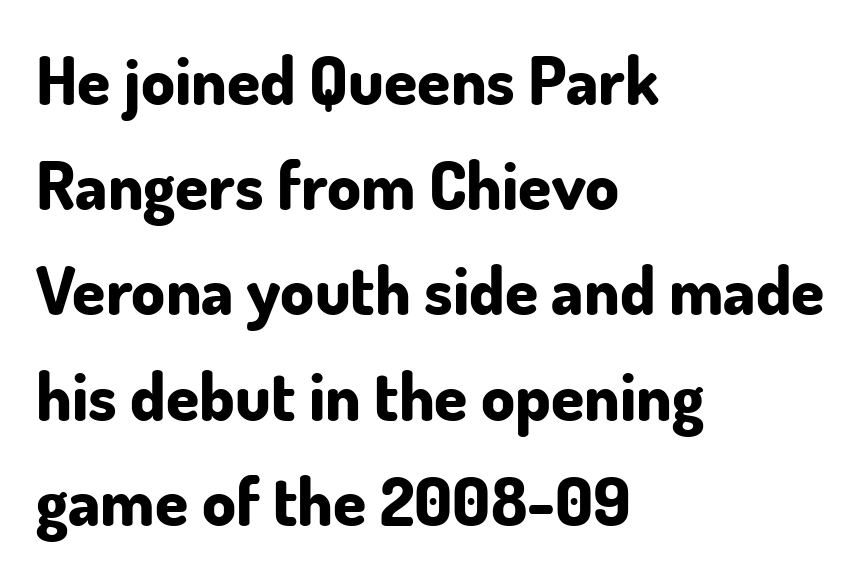
{"serif": "no", "italic": "no", "bold": "yes", "weight": "bold", "width": "normal", "stroke_contrast": "low", "x_height": "small", "monospaced": "no", "underline": "no", "align": "left", "line_spacing": "normal", "line_spacing_ratio": 1.57, "letter_spacing": "normal", "letter_spacing_em": 0.0, "glyph_px": 67}
